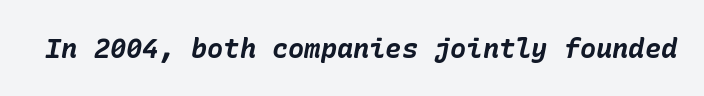
{"italic": "yes", "lean": "right", "slant_degrees": 10, "bold": "yes", "underline": "no", "letter_spacing": "normal", "letter_spacing_em": 0.0, "glyph_px": 27}
